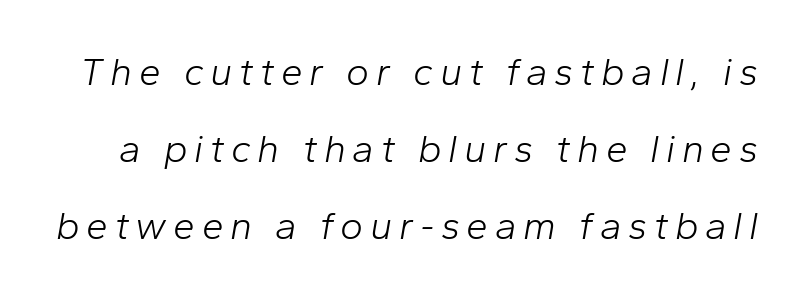
The passage shown is typed in a proportional face where columns would drift. A typesetter would mark this as italic. A clean baseline with only descenders dipping below it. Stems and bowls with no extra thickness — not bold.
